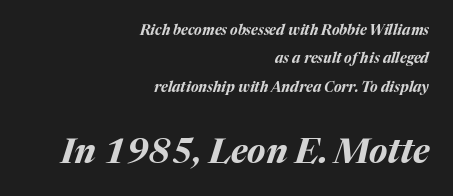
{"italic": "yes", "lean": "right", "slant_degrees": 17, "bold": "yes", "weight": "bold", "width": "normal", "stroke_contrast": "medium", "x_height": "medium", "monospaced": "no", "underline": "no", "align": "right", "line_spacing": "loose", "line_spacing_ratio": 2.03, "letter_spacing": "normal", "letter_spacing_em": 0.0, "larger_block": "second", "size_ratio": 2.43, "glyph_px": 34}
